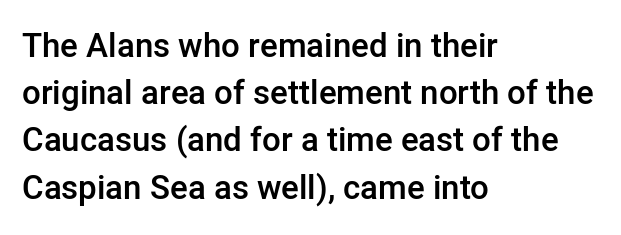
The image shows 33 px semibold sans-serif type, upright; set left-aligned, normal line spacing (1.43x), normal letter spacing, not underlined; low stroke contrast and a medium x-height.
